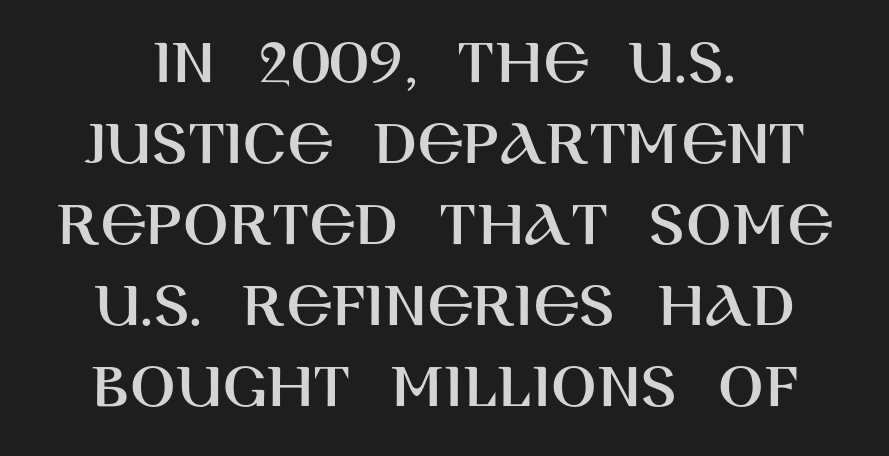
{"serif": "no", "italic": "no", "width": "normal", "stroke_contrast": "high", "x_height": "large", "monospaced": "no", "underline": "no", "line_spacing_ratio": 1.21, "letter_spacing": "normal", "letter_spacing_em": 0.0, "glyph_px": 67}
